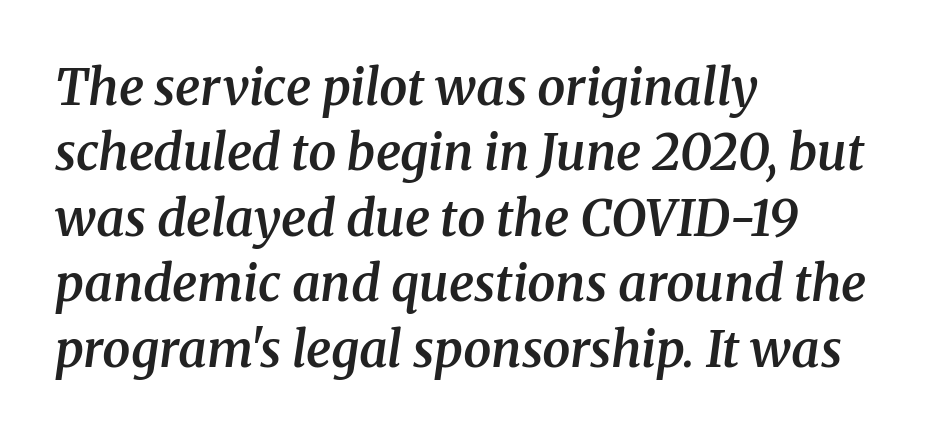
This sample has the flowing, uneven cadence of proportional lettering. Regarding leading, the lines here are spaced in the standard way. Casual observation: everything's shoved over to the left. Typographically, this falls in the serif category. Compared with ordinary roman type, these characters are visibly tilted. As a designer I'd log this as weight 600, semibold.
